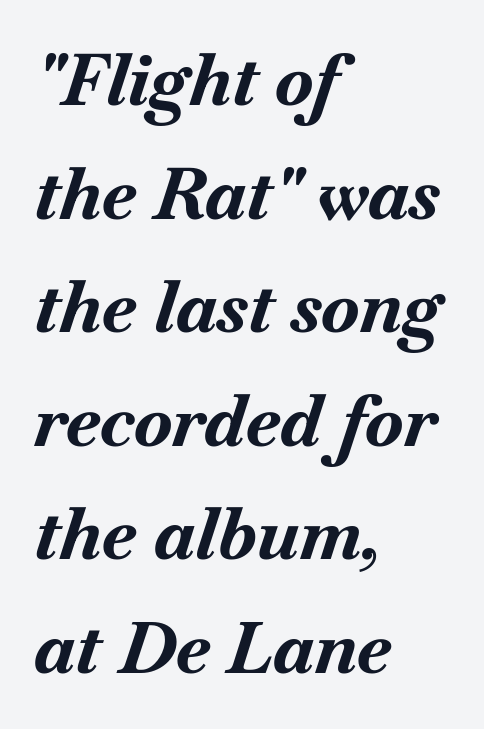
{"italic": "yes", "lean": "right", "slant_degrees": 18, "bold": "yes", "weight": "bold", "width": "normal", "stroke_contrast": "medium", "x_height": "small", "monospaced": "no", "underline": "no", "align": "left", "line_spacing": "normal", "line_spacing_ratio": 1.6, "letter_spacing": "normal", "letter_spacing_em": 0.0, "glyph_px": 71}
